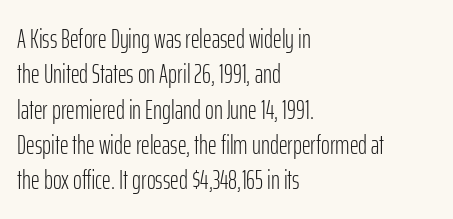
Q: Is the text bold? A: No.
Q: Is the text italic (slanted)? A: No, it is upright.
Q: Is the text underlined? A: No.
Q: How is the paragraph aligned? A: Left-aligned.
Q: Is the spacing between letters normal or unusually wide? A: Normal.
Q: Is the spacing between lines tight, normal or loose? A: Normal.
